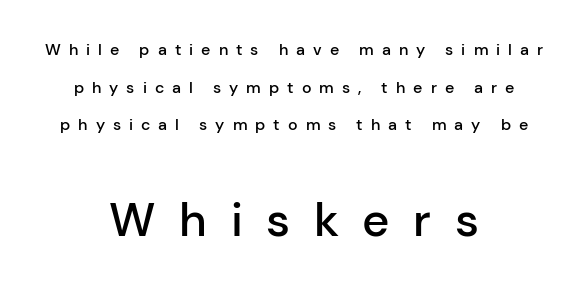
Q: Is the text bold? A: Semi-bold.
Q: Is the text italic (slanted)? A: No, it is upright.
Q: Is the typeface a serif or a sans-serif typeface? A: Sans-serif.
Q: Is the text underlined? A: No.
Q: How is the paragraph aligned? A: Centered.
Q: Is the spacing between letters normal or unusually wide? A: Unusually wide.
Q: Is the spacing between lines tight, normal or loose? A: Loose.
Q: Which block of text is set in a larger size, the first (top) or the second (bottom)? A: The second (bottom) one.
Q: Width (condensed, normal, or wide)? A: Normal.
Q: Stroke contrast? A: Low.
Q: x-height? A: Medium.
Q: Monospaced? A: No.
